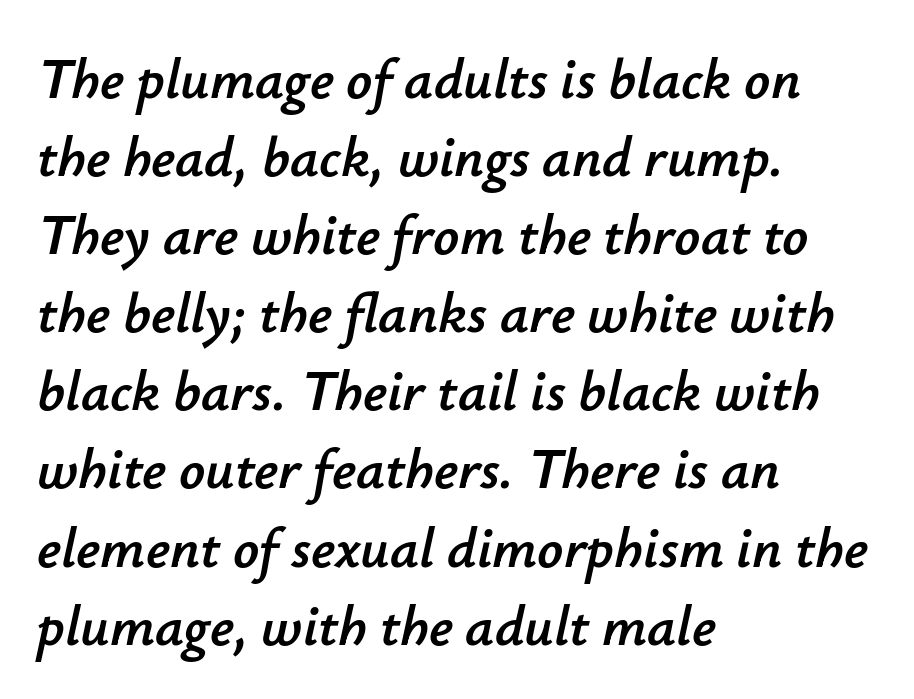
The image shows 57 px text type, italic (leaning right); set left-aligned, normal line spacing (1.37x), normal letter spacing, not underlined; low stroke contrast and a small x-height.
